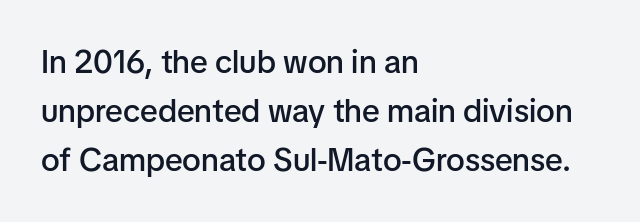
{"serif": "no", "italic": "no", "bold": "semi", "weight": "semibold", "width": "normal", "stroke_contrast": "low", "x_height": "medium", "monospaced": "no", "underline": "no", "align": "left", "line_spacing": "normal", "line_spacing_ratio": 1.53, "letter_spacing": "normal", "letter_spacing_em": 0.0, "glyph_px": 32}
